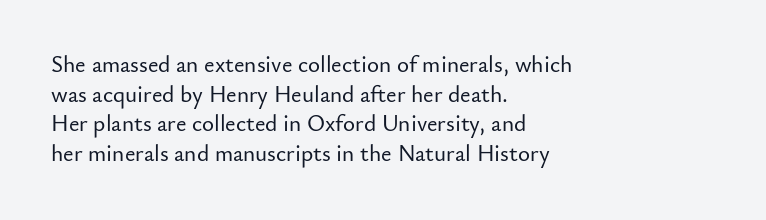
Descenders are the only things crossing below the line. A classic flush-left, rag-right setting is used for this passage. Upright lettering throughout. Quick note: interline space is typical. Letter spacing: default.
